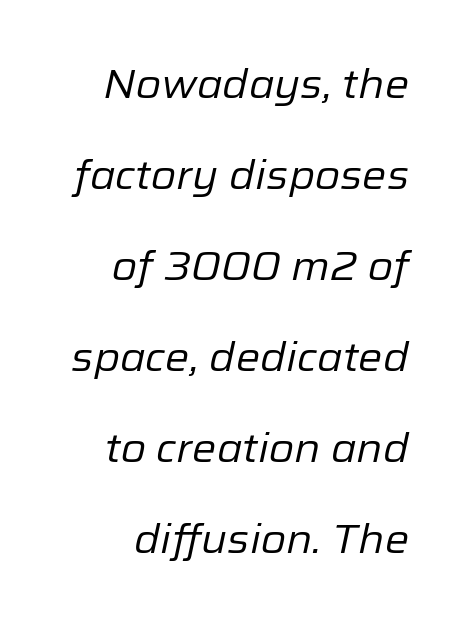
Do the characters align in a grid? No, the font is proportional. Visually the block forms a straight wall on the right and a jagged coastline on the left. Rendered with sloped, italic letterforms. You could fit nearly another row in the gap between these rows. The strokes carry an ordinary text weight at most. Beneath every word, the page is bare.
